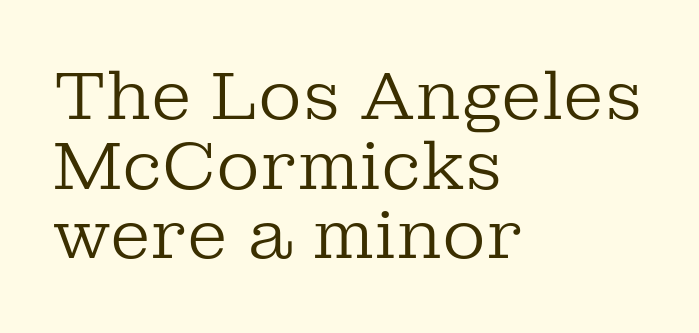
Q: Is the text bold? A: No.
Q: Is the text italic (slanted)? A: No, it is upright.
Q: Is the typeface a serif or a sans-serif typeface? A: Serif.
Q: Is the text underlined? A: No.
Q: How is the paragraph aligned? A: Left-aligned.
Q: Is the spacing between letters normal or unusually wide? A: Normal.
Q: Is the spacing between lines tight, normal or loose? A: Tight.
Q: Width (condensed, normal, or wide)? A: Normal.
Q: Stroke contrast? A: Low.
Q: x-height? A: Medium.
Q: Monospaced? A: No.
